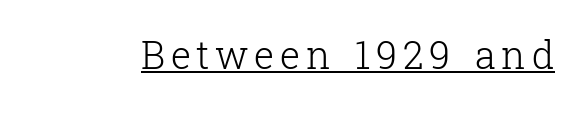
Q: Is the text bold? A: No.
Q: Is the text italic (slanted)? A: No, it is upright.
Q: Is the typeface a serif or a sans-serif typeface? A: Serif.
Q: Is the text underlined? A: Yes.
Q: Width (condensed, normal, or wide)? A: Normal.
Q: Stroke contrast? A: Low.
Q: x-height? A: Medium.
Q: Monospaced? A: No.
